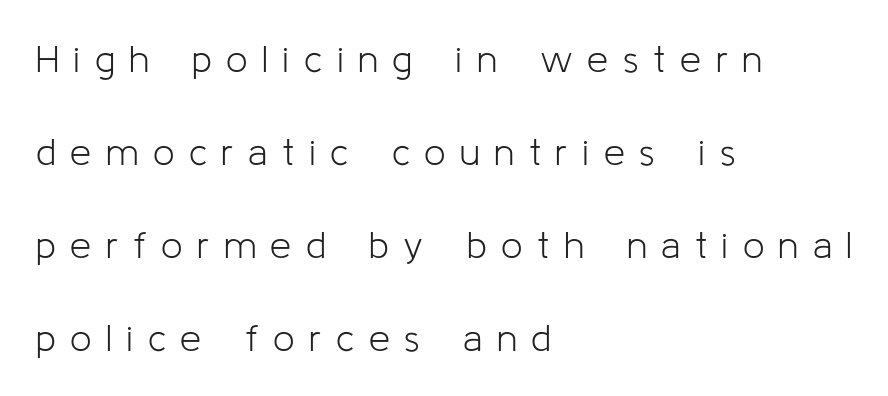
{"serif": "no", "italic": "no", "bold": "no", "weight": "light", "width": "normal", "stroke_contrast": "low", "x_height": "medium", "monospaced": "no", "underline": "no", "align": "left", "line_spacing": "loose", "line_spacing_ratio": 2.45, "letter_spacing": "wide", "letter_spacing_em": 0.38, "glyph_px": 38}
